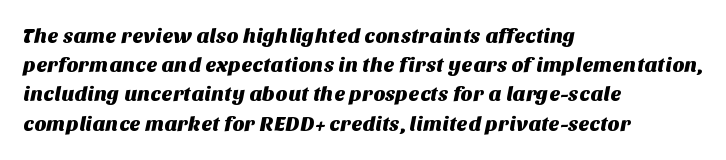
The gaps between neighbouring characters are ordinary and unremarkable. Compared with a centered layout, this one pins lines to the left instead. Decoration check: the copy has no underline. Baseline-to-baseline distance is the conventional proportion of letter height.
